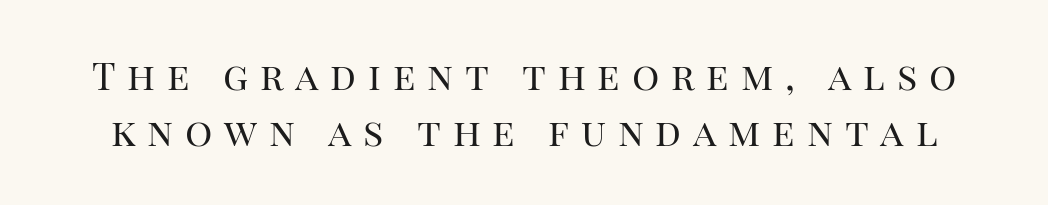
Q: Is the text bold? A: No.
Q: Is the text italic (slanted)? A: No, it is upright.
Q: Is the typeface a serif or a sans-serif typeface? A: Serif.
Q: Is the text underlined? A: No.
Q: Is the spacing between letters normal or unusually wide? A: Unusually wide.
Q: Is the spacing between lines tight, normal or loose? A: Normal.
Q: Width (condensed, normal, or wide)? A: Normal.
Q: Stroke contrast? A: High.
Q: x-height? A: Large.
Q: Monospaced? A: No.
